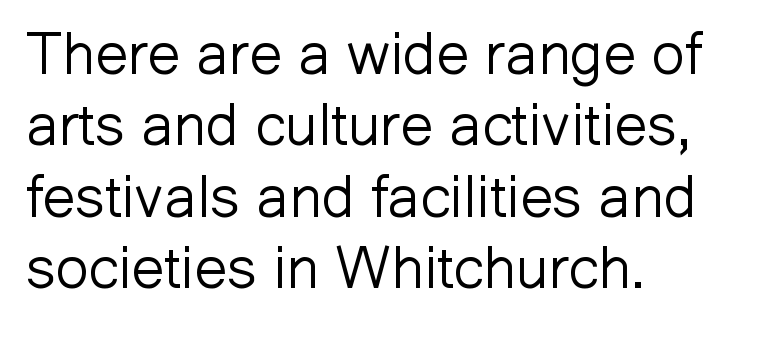
Letters rest on an invisible, unmarked baseline. The passage shown has conventional tracking throughout. Proportional: the letters do not fall into vertical columns. The letters stand straight up with perfectly vertical stems.
